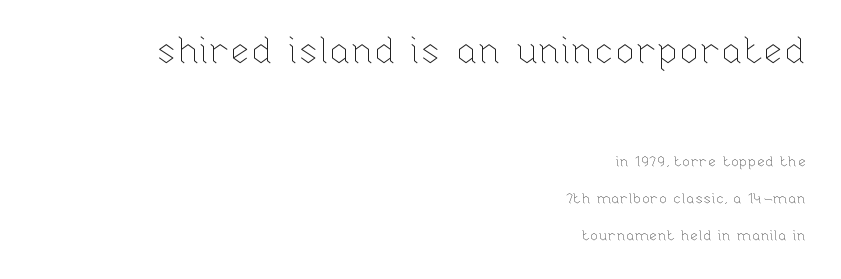
The image shows 37 px thin type, upright; set right-aligned, loose line spacing (2.45x), normal letter spacing, not underlined; the first (top) block is 2.47x larger; low stroke contrast and a medium x-height.
